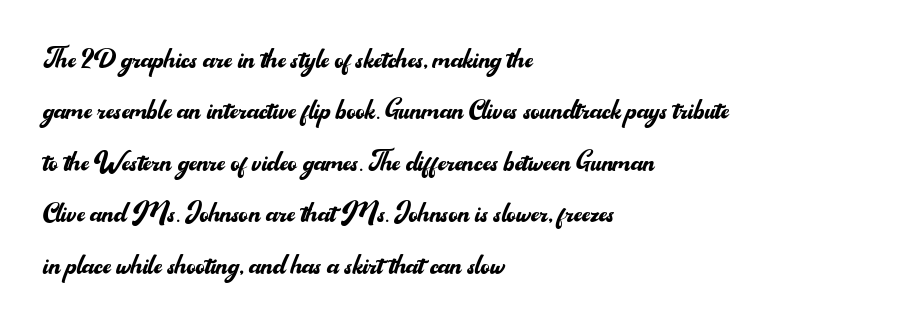
Weight: in the light-to-regular range. Here the glyphs are tracked normally, forming tight word shapes. Do the characters align in a grid? No, the font is proportional. Evenly set lines give the paragraph a standard silhouette. In CSS terms this would be text-align: left.
